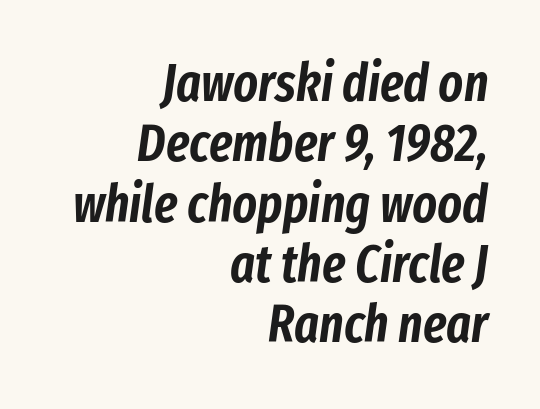
Caption: standard tracking, unaltered. Slanted lettering throughout. Note the varied advance widths — an 'i' is clearly narrower than an 'm'. The rendering anchors every line to the right-hand side. Descenders are the only things crossing below the line.
